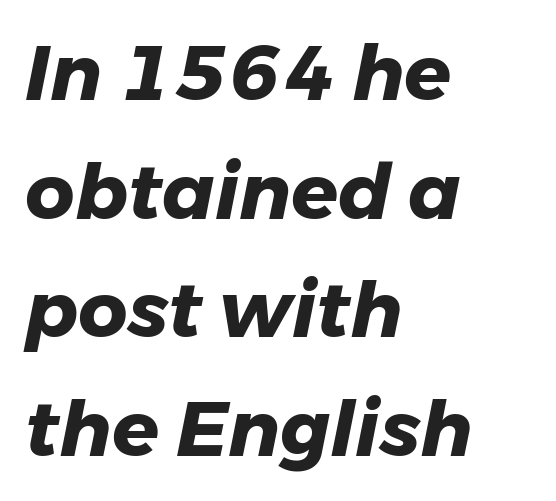
{"italic": "yes", "lean": "right", "slant_degrees": 11, "bold": "yes", "weight": "heavy", "width": "normal", "stroke_contrast": "low", "x_height": "medium", "monospaced": "no", "underline": "no", "align": "left", "line_spacing": "normal", "line_spacing_ratio": 1.54, "letter_spacing": "normal", "letter_spacing_em": 0.0, "glyph_px": 77}
